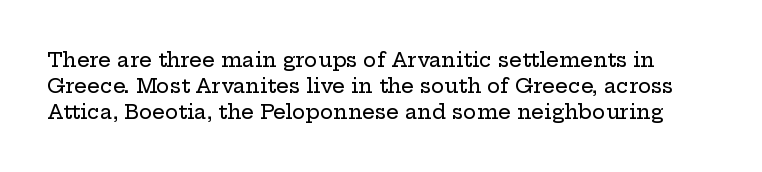
The image shows 20 px text type, upright; set normal line spacing (1.3x), normal letter spacing, not underlined.
